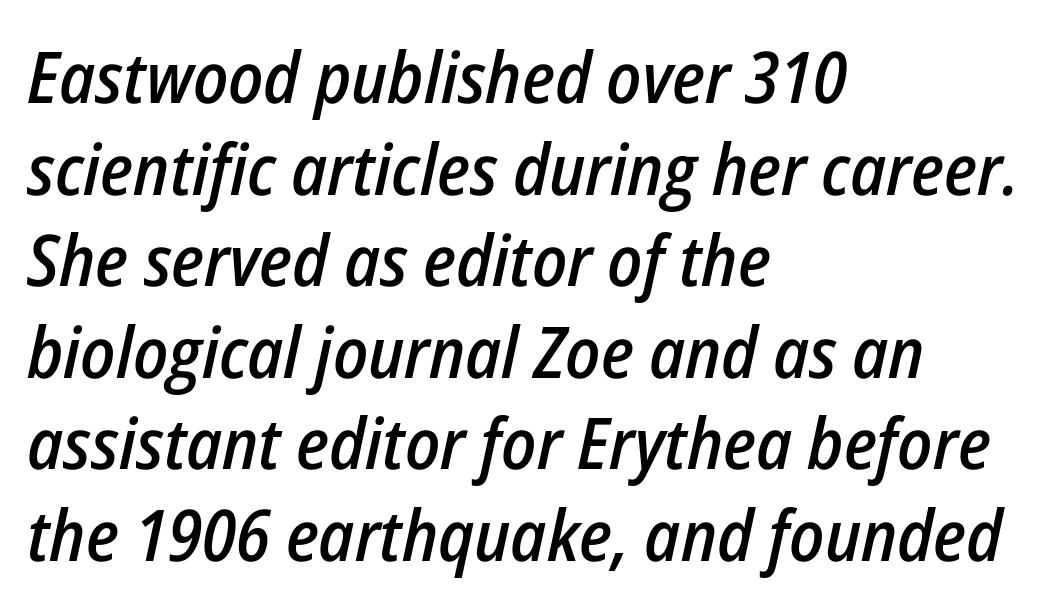
Q: Is the text bold? A: Semi-bold.
Q: Is the text italic (slanted)? A: Yes, it leans right by about 12 degrees.
Q: Is the text underlined? A: No.
Q: How is the paragraph aligned? A: Left-aligned.
Q: Is the spacing between letters normal or unusually wide? A: Normal.
Q: Is the spacing between lines tight, normal or loose? A: Normal.
Q: Width (condensed, normal, or wide)? A: Condensed.
Q: Stroke contrast? A: Low.
Q: x-height? A: Medium.
Q: Monospaced? A: No.
